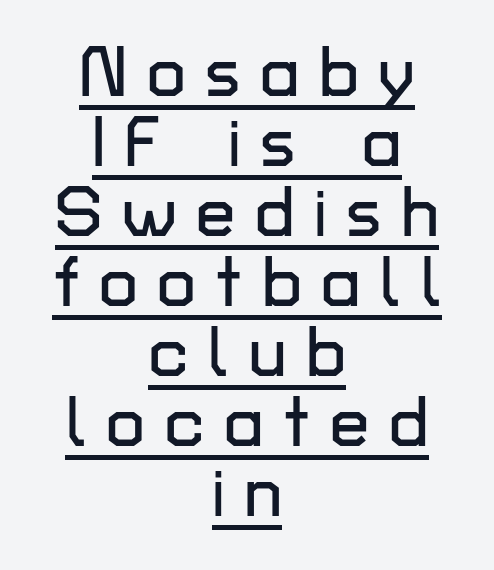
{"serif": "no", "italic": "no", "width": "normal", "stroke_contrast": "low", "x_height": "medium", "monospaced": "no", "underline": "yes", "align": "center", "line_spacing": "tight", "line_spacing_ratio": 1.0, "letter_spacing": "wide", "letter_spacing_em": 0.28, "glyph_px": 70}
